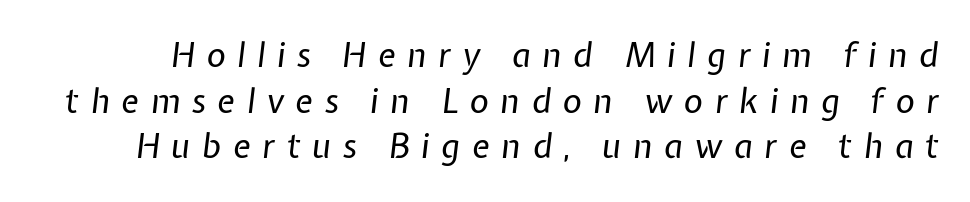
The gap between lines stays unmarked. Slanted lettering throughout. Character widths vary here, with narrow letters taking less room than wide ones. Characters follow at a spacing far wider than the type designer built in.
